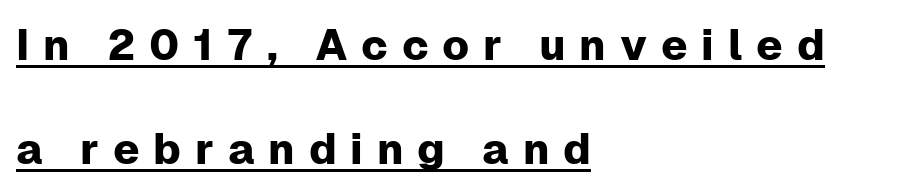
Do the characters align in a grid? No, the font is proportional. The letters carry no serifs — their stems end cleanly without finishing strokes. If you drew a line through each stem, it would be perfectly vertical. The lines in this sample share a left origin and differ only in where they stop. Is the letter spacing exaggerated? Yes — the characters are pushed far apart. The block of text is sparse from top to bottom, with ample space between rows.
